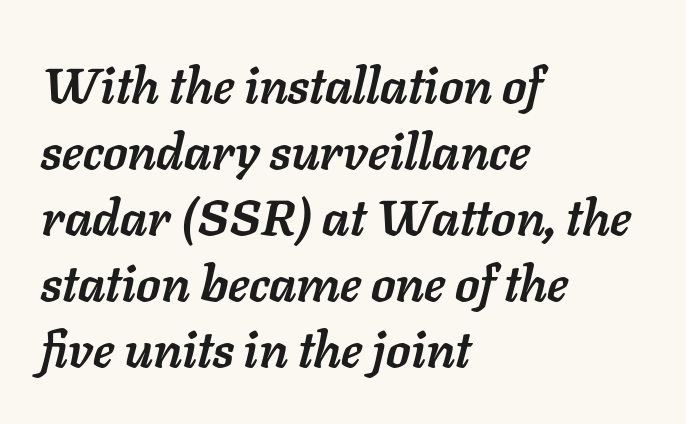
The image shows 50 px semibold type, italic (leaning right); set left-aligned, normal line spacing (1.32x), normal letter spacing, not underlined; low stroke contrast and a medium x-height.
